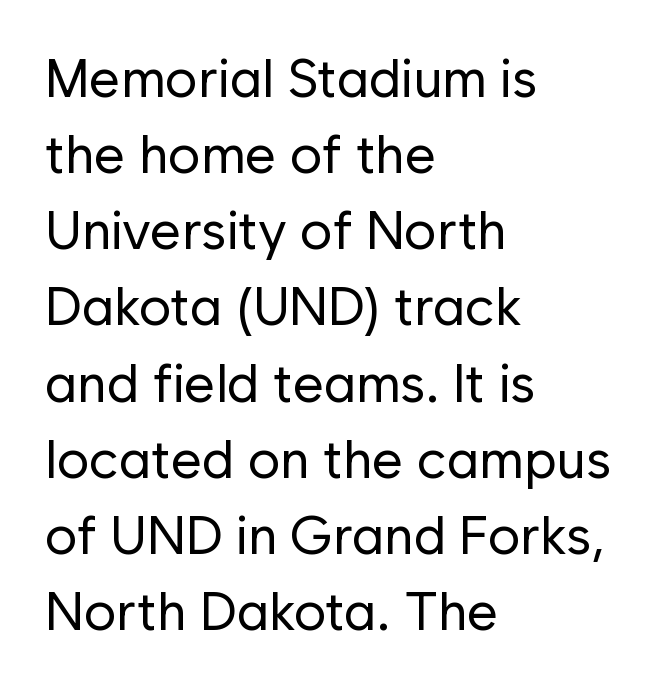
{"serif": "no", "italic": "no", "bold": "no", "weight": "regular", "width": "normal", "stroke_contrast": "low", "x_height": "medium", "monospaced": "no", "underline": "no", "align": "left", "line_spacing": "normal", "line_spacing_ratio": 1.41, "letter_spacing": "normal", "letter_spacing_em": 0.0, "glyph_px": 54}
